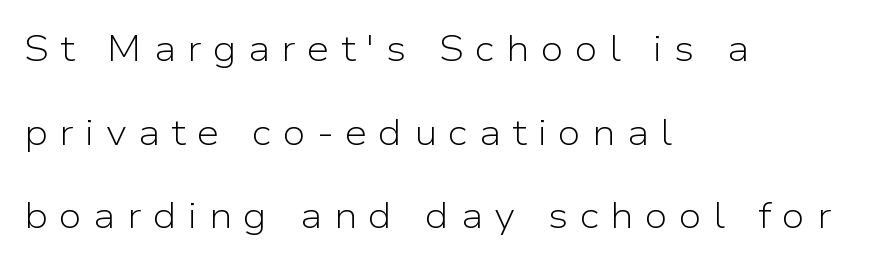
{"serif": "no", "italic": "no", "bold": "no", "weight": "light", "width": "normal", "stroke_contrast": "low", "x_height": "medium", "monospaced": "no", "underline": "no", "align": "left", "line_spacing": "loose", "line_spacing_ratio": 2.32, "letter_spacing": "wide", "letter_spacing_em": 0.32, "glyph_px": 36}
